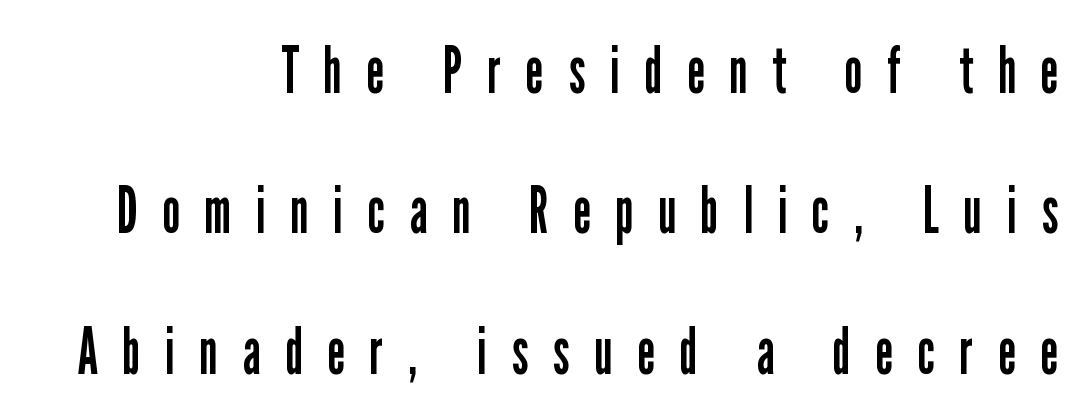
The passage shown is typeset with a sans-serif family. All the whitespace from short lines collects on the left. Weight class: somewhere from thin through regular. The area under the type is left untouched. A typesetter would mark this as roman, not italic. This sample has the flowing, uneven cadence of proportional lettering.
